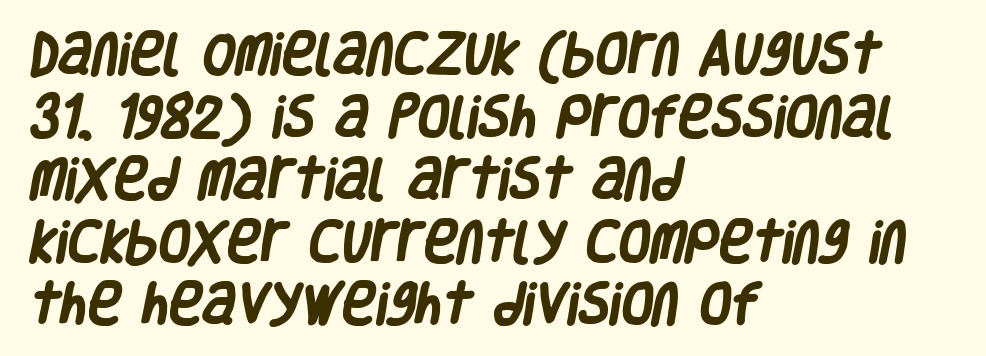
{"serif": "no", "bold": "yes", "weight": "heavy", "width": "condensed", "stroke_contrast": "low", "x_height": "large", "monospaced": "no", "underline": "no", "align": "left", "line_spacing": "normal", "line_spacing_ratio": 1.36, "letter_spacing": "normal", "letter_spacing_em": 0.0, "glyph_px": 46}
